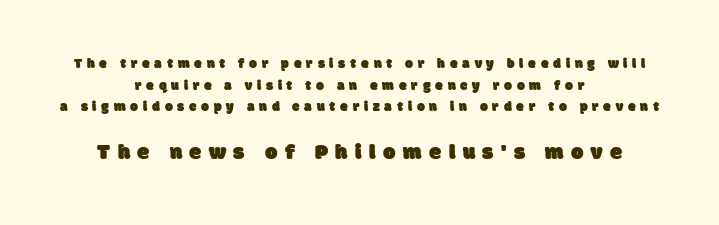
Q: Is the text underlined? A: No.
Q: How is the paragraph aligned? A: Centered.
Q: Is the spacing between letters normal or unusually wide? A: Unusually wide.
Q: Is the spacing between lines tight, normal or loose? A: Normal.
Q: Which block of text is set in a larger size, the first (top) or the second (bottom)? A: The second (bottom) one.
